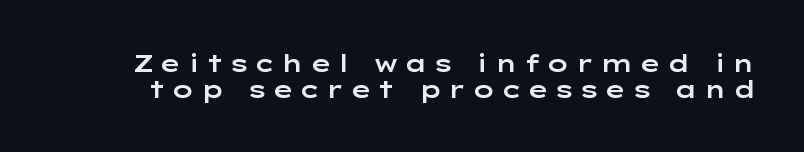
The image shows 24 px text type, upright; set tight line spacing (1.07x), unusually wide letter spacing (+0.21 em), not underlined.
